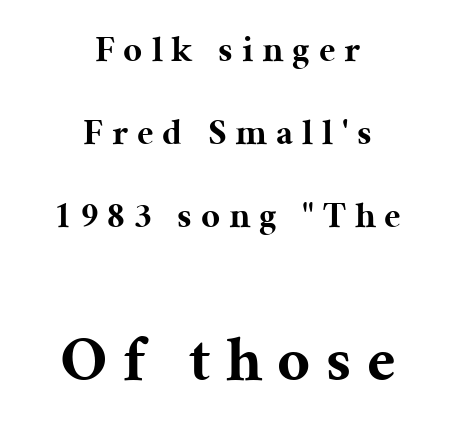
The face used here is seriffed, in the tradition of book romans. Descenders are the only things crossing below the line. You get the small type first, then a jump to larger type. This is the regular roman posture of the typeface. Reading down the column, the eye jumps a long way to each next line. A centered setting, common on invitations and titles, is used for this passage.
